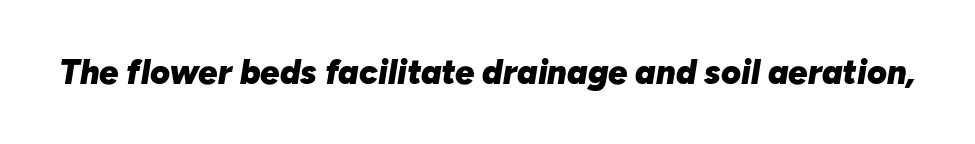
{"italic": "yes", "lean": "right", "slant_degrees": 10, "bold": "yes", "weight": "heavy", "width": "normal", "stroke_contrast": "low", "x_height": "medium", "monospaced": "no", "underline": "no", "letter_spacing": "normal", "letter_spacing_em": 0.0, "glyph_px": 34}
